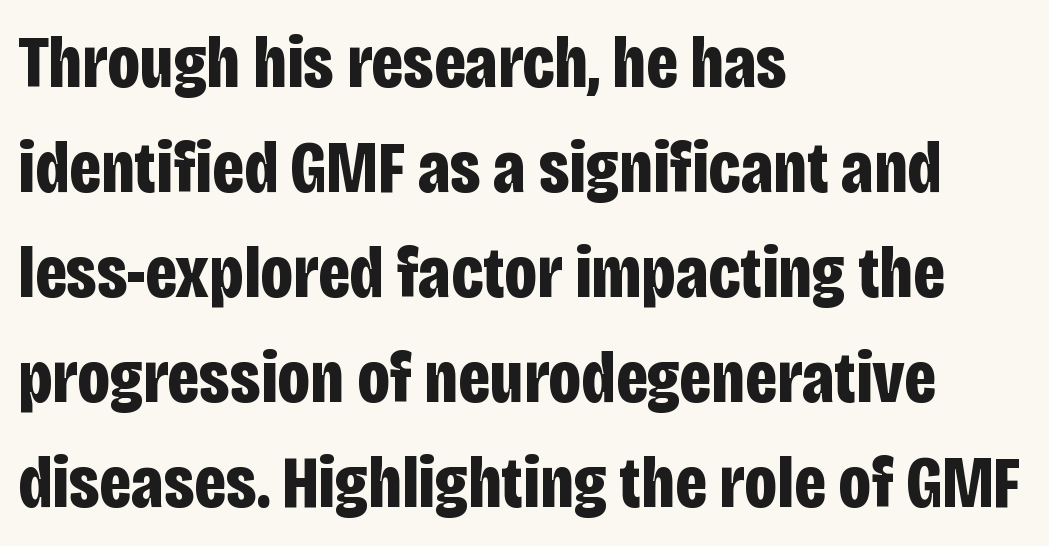
Q: Is the text bold? A: Yes.
Q: Is the text italic (slanted)? A: No, it is upright.
Q: Is the typeface a serif or a sans-serif typeface? A: Sans-serif.
Q: Is the text underlined? A: No.
Q: How is the paragraph aligned? A: Left-aligned.
Q: Is the spacing between letters normal or unusually wide? A: Normal.
Q: Is the spacing between lines tight, normal or loose? A: Normal.
Q: Width (condensed, normal, or wide)? A: Condensed.
Q: Stroke contrast? A: Low.
Q: x-height? A: Large.
Q: Monospaced? A: No.
